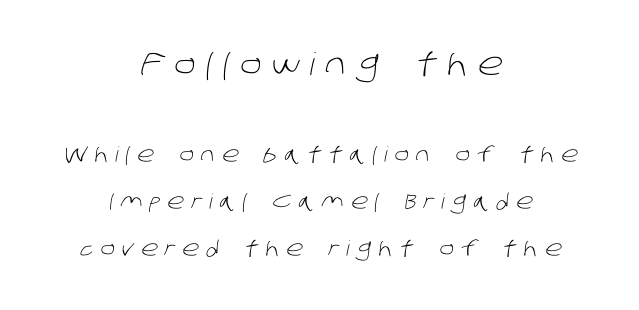
The image shows 31 px light sans-serif type; set centered, loose line spacing (2.25x), unusually wide letter spacing (+0.34 em), not underlined; the first (top) block is 1.48x larger; low stroke contrast and a large x-height.
